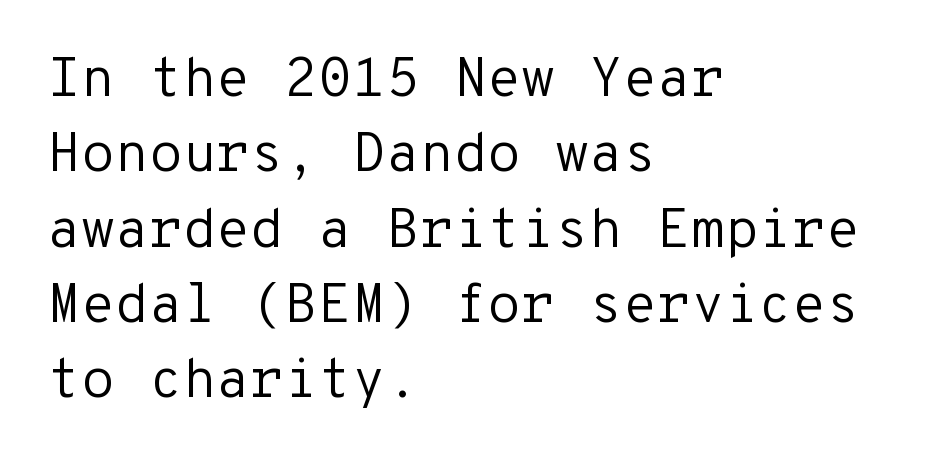
The image shows 55 px regular-weight sans-serif type, upright, monospaced; set left-aligned, normal line spacing (1.37x), normal letter spacing, not underlined; low stroke contrast and a medium x-height.
